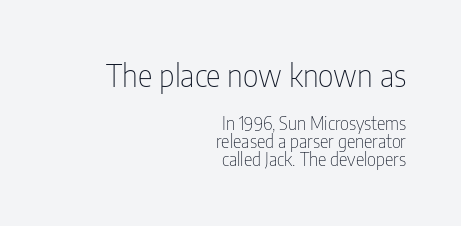
Letters rest on an invisible, unmarked baseline. The typesetter chose a ragged-left arrangement here. The letterforms sit at book weight or below. The passage shown is typed in a proportional face where columns would drift. The passage shown stacks its lines with hardly any gap.
